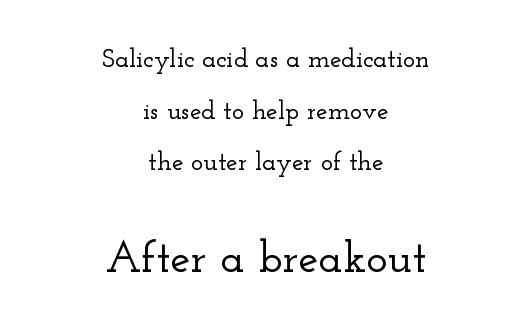
{"serif": "yes", "italic": "no", "width": "wide", "stroke_contrast": "low", "x_height": "small", "monospaced": "no", "underline": "no", "align": "center", "line_spacing": "loose", "line_spacing_ratio": 1.99, "letter_spacing": "normal", "letter_spacing_em": 0.0, "larger_block": "second", "size_ratio": 1.73, "glyph_px": 45}
